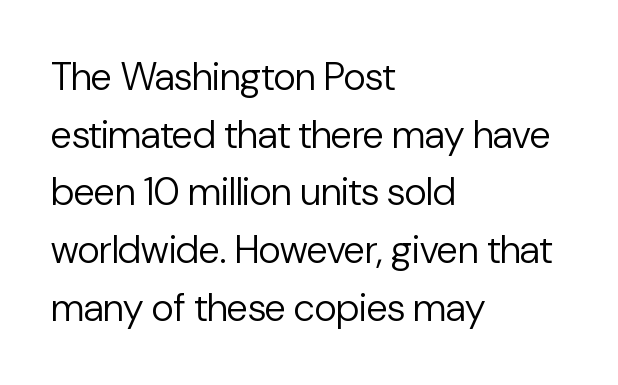
The image shows 39 px regular-weight sans-serif type, upright; set left-aligned, normal line spacing (1.48x), normal letter spacing, not underlined; low stroke contrast and a medium x-height.
